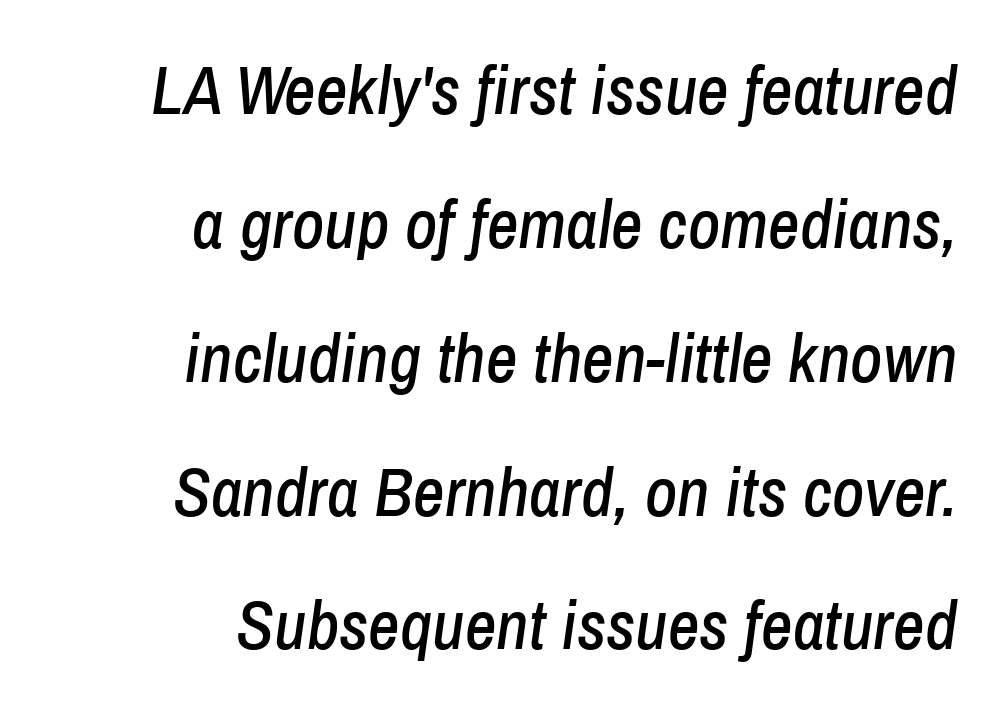
{"italic": "yes", "lean": "right", "slant_degrees": 8, "width": "condensed", "stroke_contrast": "low", "x_height": "medium", "monospaced": "no", "underline": "no", "align": "right", "line_spacing": "loose", "line_spacing_ratio": 1.94, "letter_spacing": "normal", "letter_spacing_em": 0.0, "glyph_px": 69}
